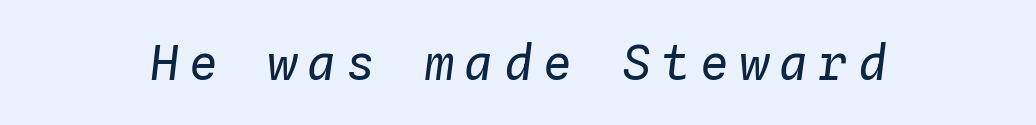
Q: Is the text bold? A: No.
Q: Is the text italic (slanted)? A: Yes, it leans right by about 4 degrees.
Q: Is the text underlined? A: No.
Q: Is the spacing between letters normal or unusually wide? A: Unusually wide.
Q: Width (condensed, normal, or wide)? A: Normal.
Q: Stroke contrast? A: Low.
Q: x-height? A: Medium.
Q: Monospaced? A: Yes.
